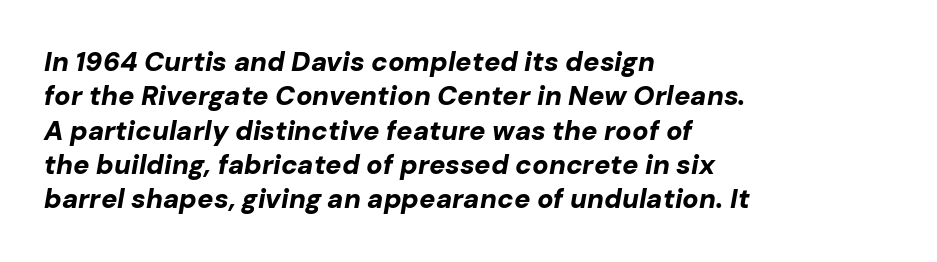
The image shows 27 px bold type, italic (leaning right); set left-aligned, normal line spacing (1.27x), normal letter spacing, not underlined.
